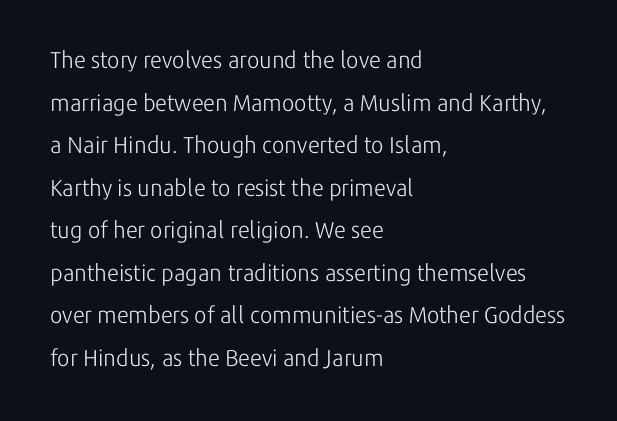
{"italic": "no", "bold": "no", "underline": "no", "align": "left", "line_spacing_ratio": 1.85, "letter_spacing": "normal", "letter_spacing_em": 0.0, "glyph_px": 23}
